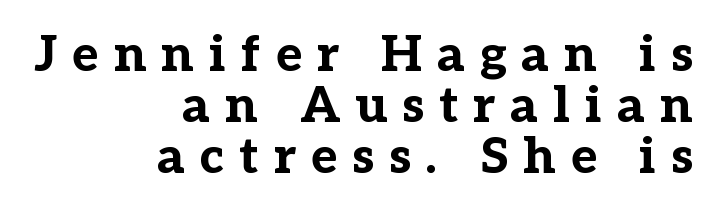
The image shows 50 px bold serif type, upright; set right-aligned, tight line spacing (1.02x), unusually wide letter spacing (+0.3 em), not underlined; low stroke contrast and a medium x-height.
